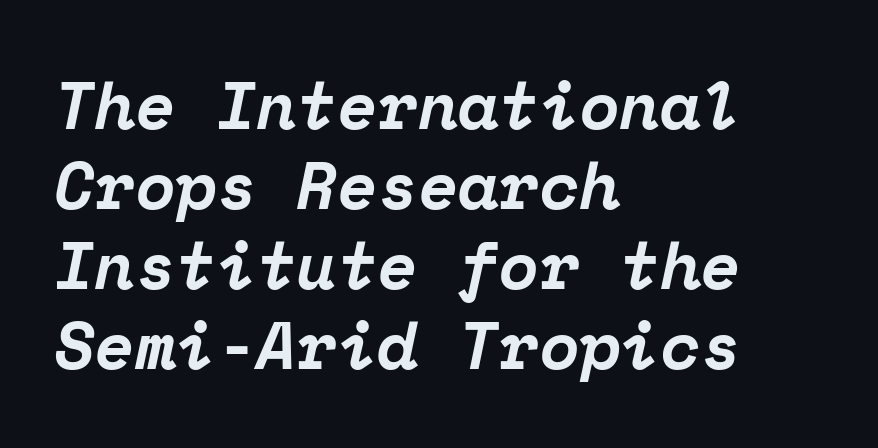
Q: Is the text bold? A: Yes.
Q: Is the text italic (slanted)? A: Yes, it leans right by about 12 degrees.
Q: Is the typeface a serif or a sans-serif typeface? A: Serif.
Q: Is the text underlined? A: No.
Q: How is the paragraph aligned? A: Left-aligned.
Q: Is the spacing between letters normal or unusually wide? A: Normal.
Q: Width (condensed, normal, or wide)? A: Normal.
Q: Stroke contrast? A: Low.
Q: x-height? A: Medium.
Q: Monospaced? A: Yes.
